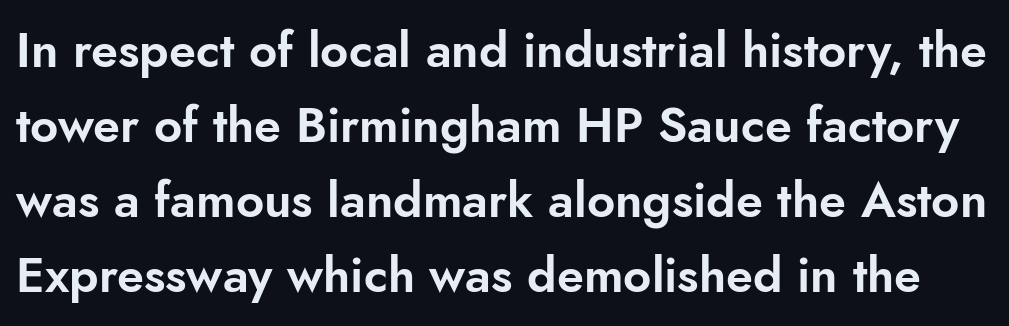
Q: Is the text italic (slanted)? A: No, it is upright.
Q: Is the typeface a serif or a sans-serif typeface? A: Sans-serif.
Q: Is the text underlined? A: No.
Q: Is the spacing between letters normal or unusually wide? A: Normal.
Q: Is the spacing between lines tight, normal or loose? A: Normal.
Q: Width (condensed, normal, or wide)? A: Normal.
Q: Stroke contrast? A: Low.
Q: x-height? A: Small.
Q: Monospaced? A: No.
